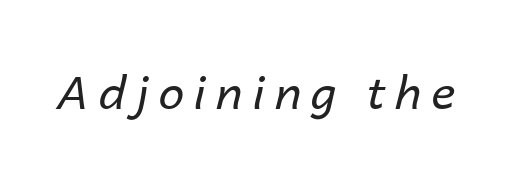
Lines of text with bare space underneath. Proportional: the letters do not fall into vertical columns. Display-style spreading of the glyphs; the letterfit is very open. Characters are canted at an angle relative to the baseline's perpendicular. No extra ink here — the face is not bold.
